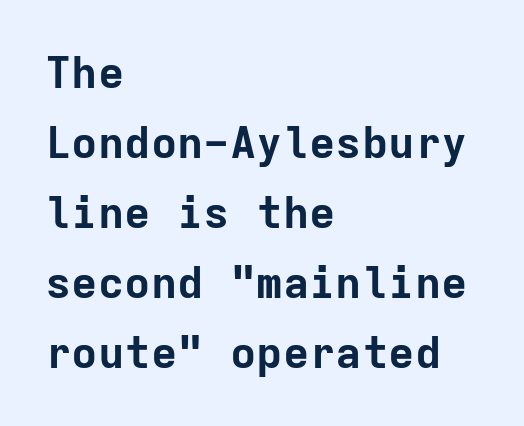
Q: Is the text bold? A: Yes.
Q: Is the text italic (slanted)? A: No, it is upright.
Q: Is the typeface a serif or a sans-serif typeface? A: Sans-serif.
Q: Is the text underlined? A: No.
Q: How is the paragraph aligned? A: Left-aligned.
Q: Is the spacing between letters normal or unusually wide? A: Normal.
Q: Is the spacing between lines tight, normal or loose? A: Normal.
Q: Width (condensed, normal, or wide)? A: Normal.
Q: Stroke contrast? A: Low.
Q: x-height? A: Medium.
Q: Monospaced? A: Yes.
